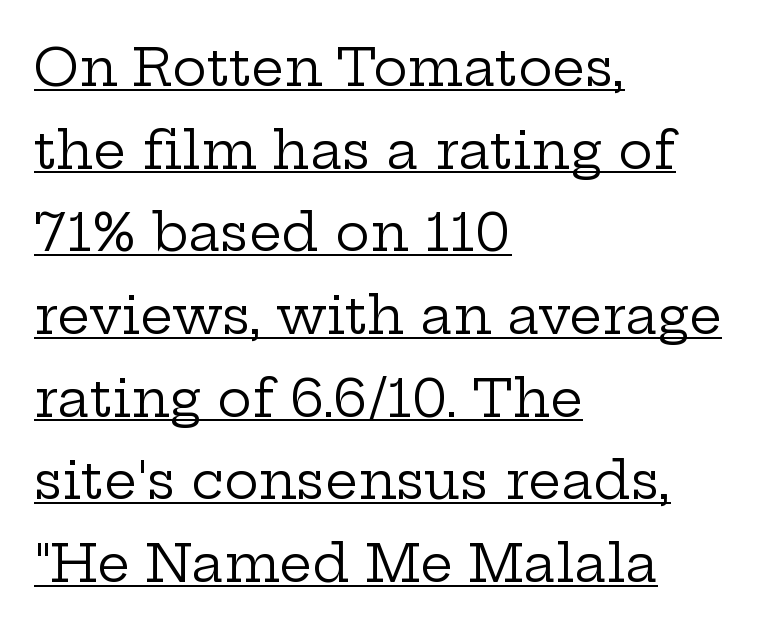
The image shows 52 px regular-weight, wide serif type, upright; set left-aligned, normal line spacing (1.59x), normal letter spacing, underlined; low stroke contrast and a medium x-height.
